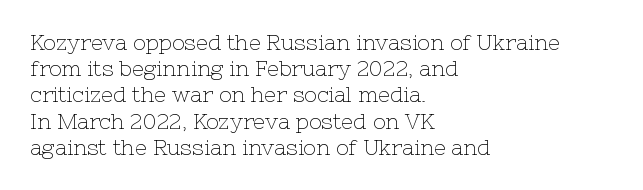
The image shows 21 px text type, upright; set left-aligned, normal line spacing (1.25x), normal letter spacing, not underlined.
